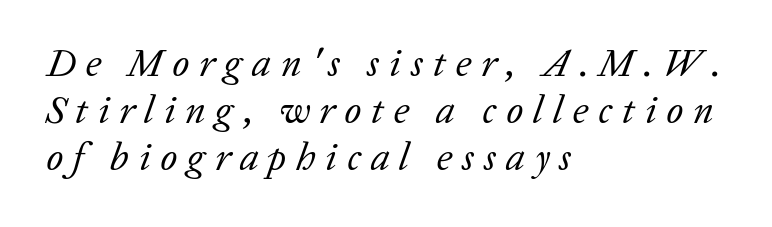
The image shows 39 px regular-weight serif type, italic (leaning right); set left-aligned, line spacing 1.21x, unusually wide letter spacing (+0.25 em), not underlined; low stroke contrast and a medium x-height.
